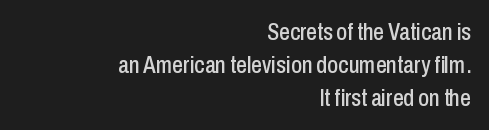
Q: Is the text italic (slanted)? A: No, it is upright.
Q: Is the text underlined? A: No.
Q: How is the paragraph aligned? A: Right-aligned.
Q: Is the spacing between letters normal or unusually wide? A: Normal.
Q: Is the spacing between lines tight, normal or loose? A: Normal.
